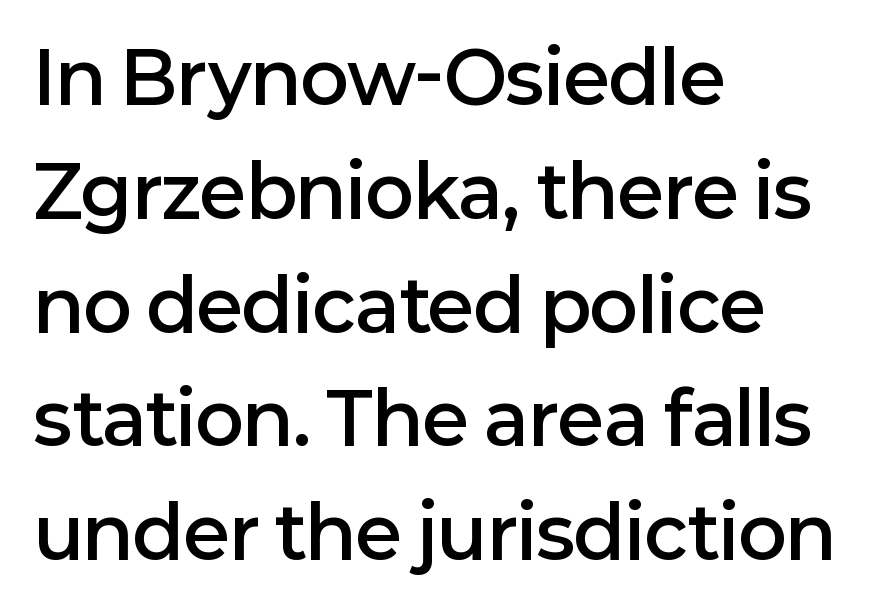
The image shows 72 px semibold sans-serif type, upright; set left-aligned, normal line spacing (1.58x), normal letter spacing, not underlined; low stroke contrast and a medium x-height.
